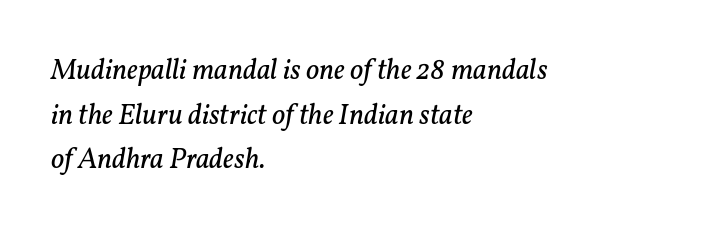
Q: Is the text bold? A: No.
Q: Is the text italic (slanted)? A: Yes, it leans right by about 11 degrees.
Q: Is the typeface a serif or a sans-serif typeface? A: Serif.
Q: Is the text underlined? A: No.
Q: How is the paragraph aligned? A: Left-aligned.
Q: Is the spacing between letters normal or unusually wide? A: Normal.
Q: Is the spacing between lines tight, normal or loose? A: Normal.
Q: Width (condensed, normal, or wide)? A: Normal.
Q: Stroke contrast? A: Low.
Q: x-height? A: Medium.
Q: Monospaced? A: No.
